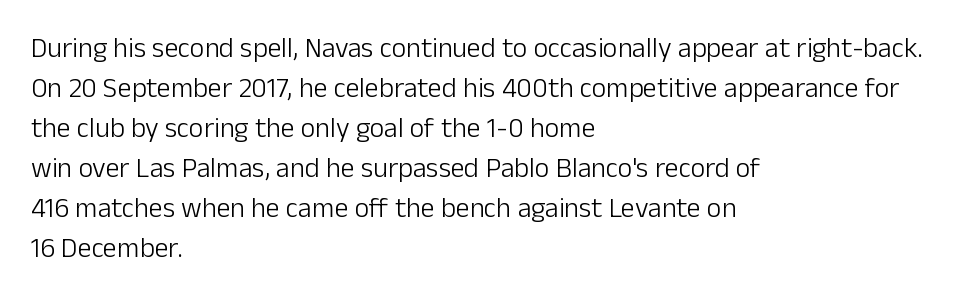
The image shows 28 px light sans-serif type, upright; set left-aligned, normal line spacing (1.43x), normal letter spacing, not underlined; low stroke contrast and a medium x-height.
